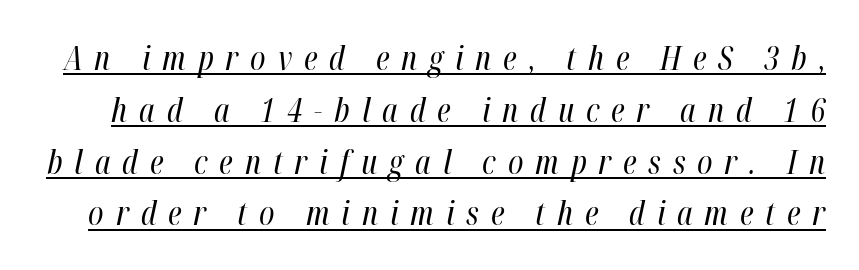
Q: Is the text bold? A: No.
Q: Is the text italic (slanted)? A: Yes, it leans right by about 12 degrees.
Q: Is the text underlined? A: Yes.
Q: Is the spacing between letters normal or unusually wide? A: Unusually wide.
Q: Is the spacing between lines tight, normal or loose? A: Normal.
Q: Width (condensed, normal, or wide)? A: Condensed.
Q: Stroke contrast? A: High.
Q: x-height? A: Medium.
Q: Monospaced? A: No.
